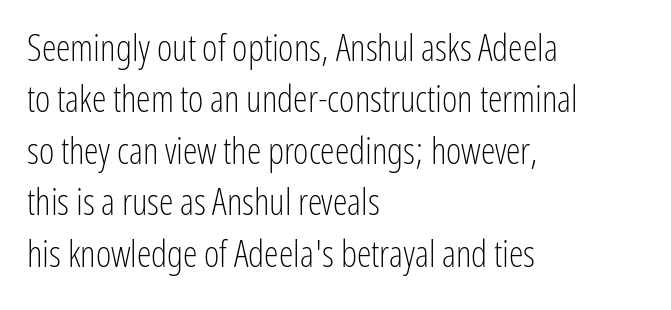
The image shows 37 px light, condensed sans-serif type, upright; set left-aligned, normal line spacing (1.39x), normal letter spacing, not underlined; low stroke contrast and a medium x-height.
